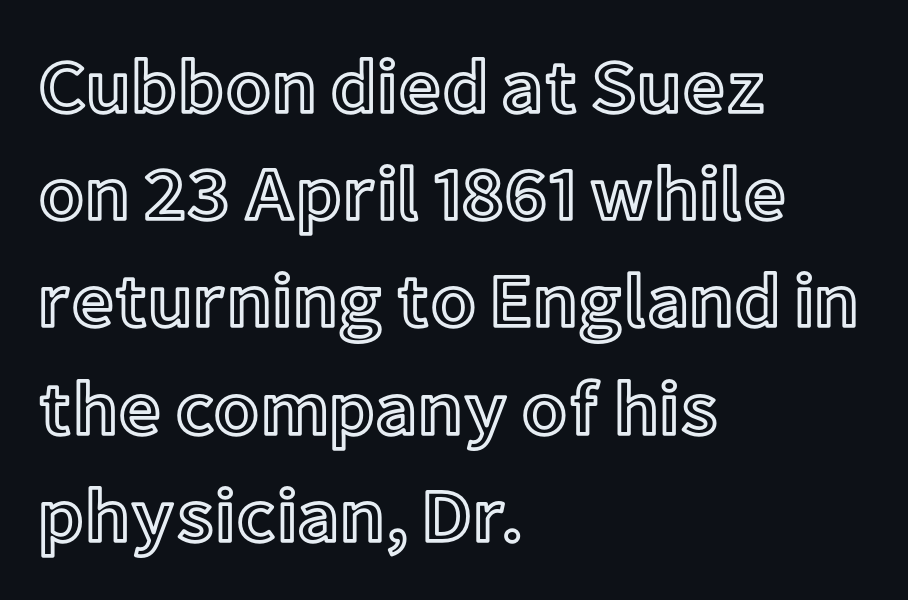
Q: Is the text italic (slanted)? A: No, it is upright.
Q: Is the text underlined? A: No.
Q: How is the paragraph aligned? A: Left-aligned.
Q: Is the spacing between letters normal or unusually wide? A: Normal.
Q: Is the spacing between lines tight, normal or loose? A: Normal.
Q: Width (condensed, normal, or wide)? A: Normal.
Q: x-height? A: Medium.
Q: Monospaced? A: No.
